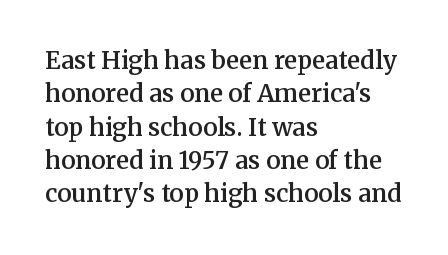
Q: Is the text bold? A: Semi-bold.
Q: Is the text italic (slanted)? A: No, it is upright.
Q: Is the text underlined? A: No.
Q: How is the paragraph aligned? A: Left-aligned.
Q: Is the spacing between letters normal or unusually wide? A: Normal.
Q: Is the spacing between lines tight, normal or loose? A: Normal.
